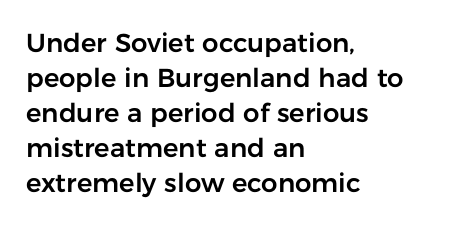
{"italic": "no", "underline": "no", "align": "left", "line_spacing": "normal", "line_spacing_ratio": 1.35, "letter_spacing": "normal", "letter_spacing_em": 0.0, "glyph_px": 26}
